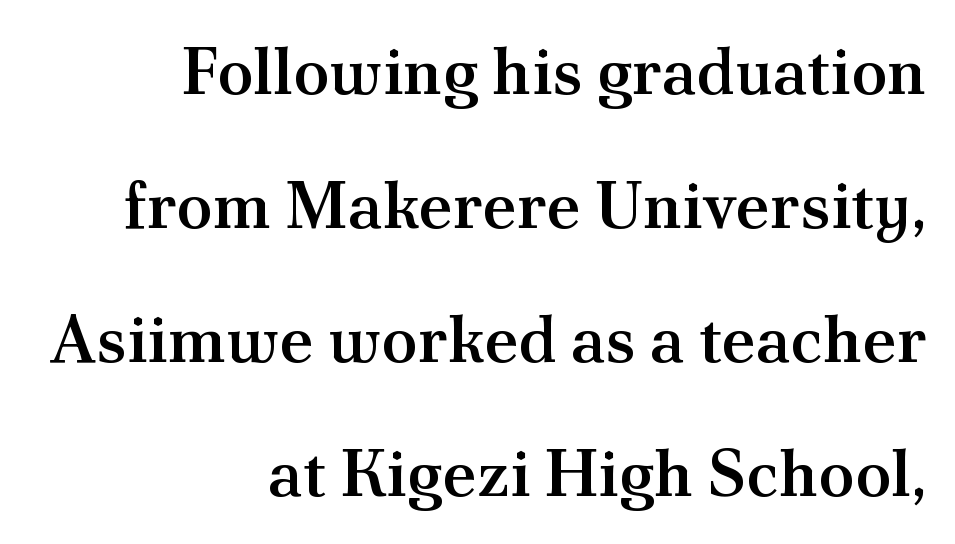
Short and long lines alike share a common ending point at right. The rendering uses a large line-height, opening up the rows. Semibold letterforms, between regular and bold. Type style note: has serifs.
